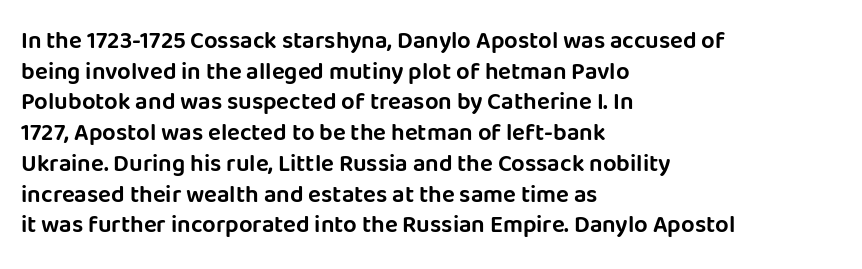
Q: Is the text italic (slanted)? A: No, it is upright.
Q: Is the text underlined? A: No.
Q: How is the paragraph aligned? A: Left-aligned.
Q: Is the spacing between letters normal or unusually wide? A: Normal.
Q: Is the spacing between lines tight, normal or loose? A: Normal.
